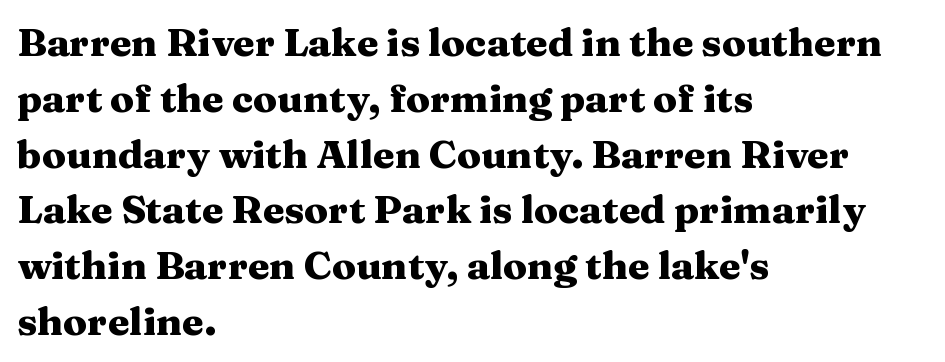
{"serif": "yes", "italic": "no", "bold": "yes", "weight": "heavy", "width": "wide", "stroke_contrast": "medium", "x_height": "medium", "monospaced": "no", "underline": "no", "align": "left", "line_spacing": "normal", "line_spacing_ratio": 1.43, "letter_spacing": "normal", "letter_spacing_em": 0.0, "glyph_px": 39}
